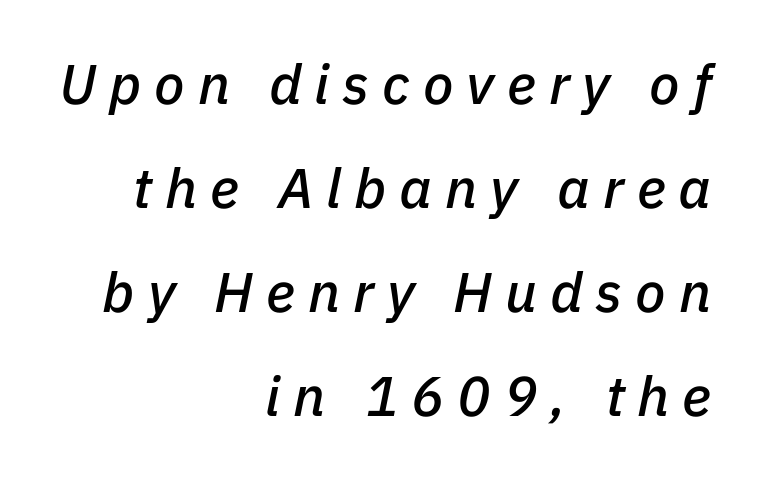
{"italic": "yes", "lean": "right", "slant_degrees": 11, "width": "normal", "stroke_contrast": "low", "x_height": "medium", "monospaced": "no", "underline": "no", "align": "right", "line_spacing_ratio": 1.86, "letter_spacing": "wide", "letter_spacing_em": 0.23, "glyph_px": 56}
